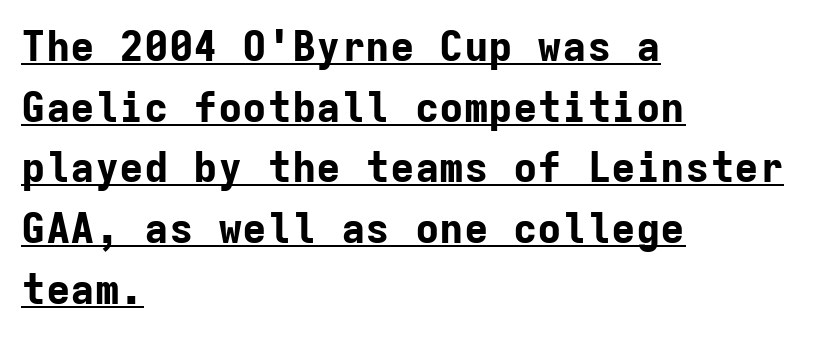
Q: Is the text bold? A: Yes.
Q: Is the text italic (slanted)? A: No, it is upright.
Q: Is the typeface a serif or a sans-serif typeface? A: Sans-serif.
Q: Is the text underlined? A: Yes.
Q: How is the paragraph aligned? A: Left-aligned.
Q: Is the spacing between letters normal or unusually wide? A: Normal.
Q: Is the spacing between lines tight, normal or loose? A: Normal.
Q: Width (condensed, normal, or wide)? A: Normal.
Q: Stroke contrast? A: Low.
Q: x-height? A: Medium.
Q: Monospaced? A: Yes.
